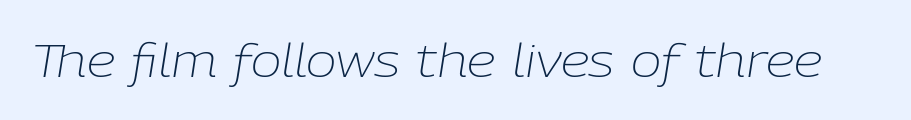
{"italic": "yes", "lean": "right", "slant_degrees": 9, "bold": "no", "weight": "light", "width": "normal", "stroke_contrast": "low", "x_height": "medium", "monospaced": "no", "underline": "no", "letter_spacing": "normal", "letter_spacing_em": 0.0, "glyph_px": 46}
